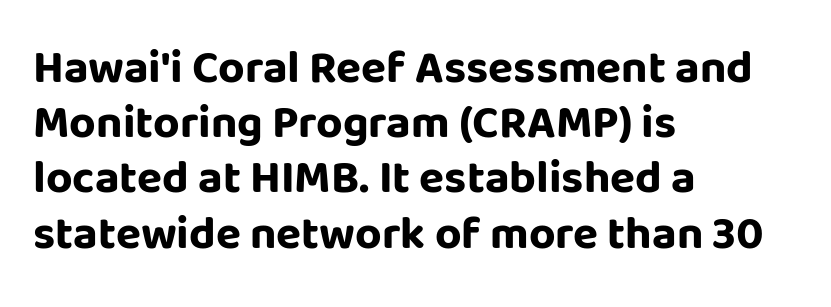
The image shows 46 px bold sans-serif type, upright; set left-aligned, line spacing 1.2x, normal letter spacing, not underlined; low stroke contrast and a large x-height.
